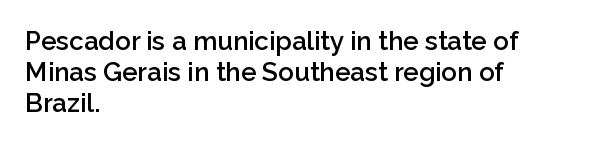
{"italic": "no", "bold": "semi", "underline": "no", "align": "left", "line_spacing_ratio": 1.2, "letter_spacing": "normal", "letter_spacing_em": 0.0, "glyph_px": 26}
